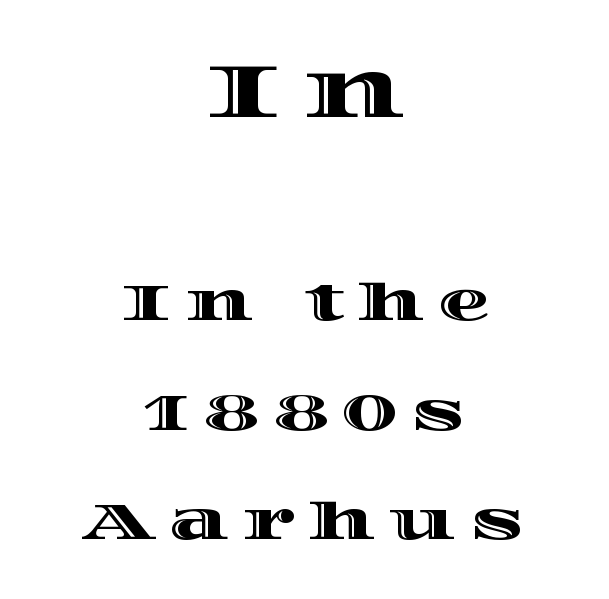
{"italic": "no", "width": "wide", "x_height": "large", "monospaced": "no", "underline": "no", "align": "center", "line_spacing": "loose", "line_spacing_ratio": 2.11, "letter_spacing": "wide", "letter_spacing_em": 0.25, "larger_block": "first", "size_ratio": 1.5, "glyph_px": 78}
